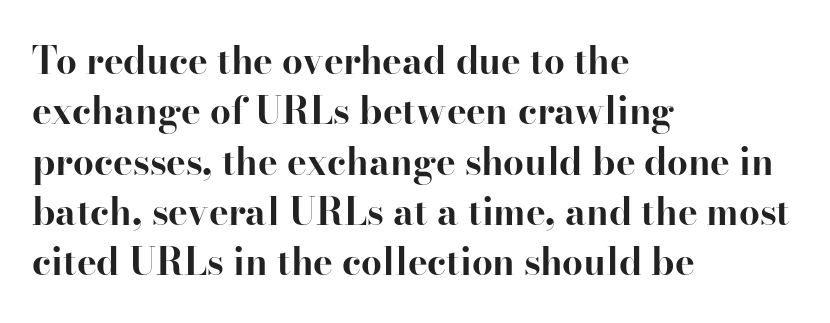
Q: Is the text bold? A: Yes.
Q: Is the text italic (slanted)? A: No, it is upright.
Q: Is the typeface a serif or a sans-serif typeface? A: Serif.
Q: Is the text underlined? A: No.
Q: How is the paragraph aligned? A: Left-aligned.
Q: Is the spacing between letters normal or unusually wide? A: Normal.
Q: Is the spacing between lines tight, normal or loose? A: Normal.
Q: Width (condensed, normal, or wide)? A: Normal.
Q: Stroke contrast? A: High.
Q: x-height? A: Small.
Q: Monospaced? A: No.
